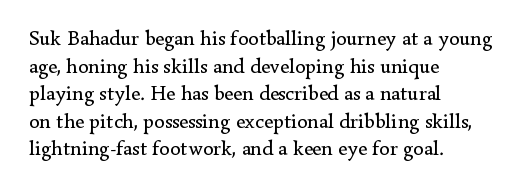
The image shows 21 px text type, upright; set left-aligned, normal line spacing (1.31x), normal letter spacing, not underlined.
